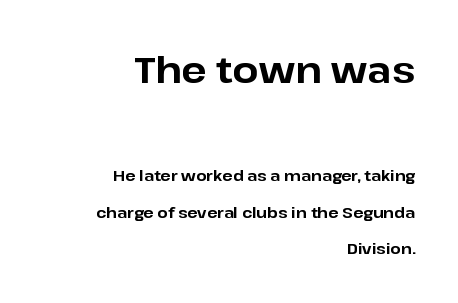
Q: Is the text bold? A: Yes.
Q: Is the text italic (slanted)? A: No, it is upright.
Q: Is the typeface a serif or a sans-serif typeface? A: Sans-serif.
Q: Is the text underlined? A: No.
Q: How is the paragraph aligned? A: Right-aligned.
Q: Is the spacing between letters normal or unusually wide? A: Normal.
Q: Is the spacing between lines tight, normal or loose? A: Loose.
Q: Which block of text is set in a larger size, the first (top) or the second (bottom)? A: The first (top) one.
Q: Width (condensed, normal, or wide)? A: Normal.
Q: Stroke contrast? A: Low.
Q: x-height? A: Medium.
Q: Monospaced? A: No.
